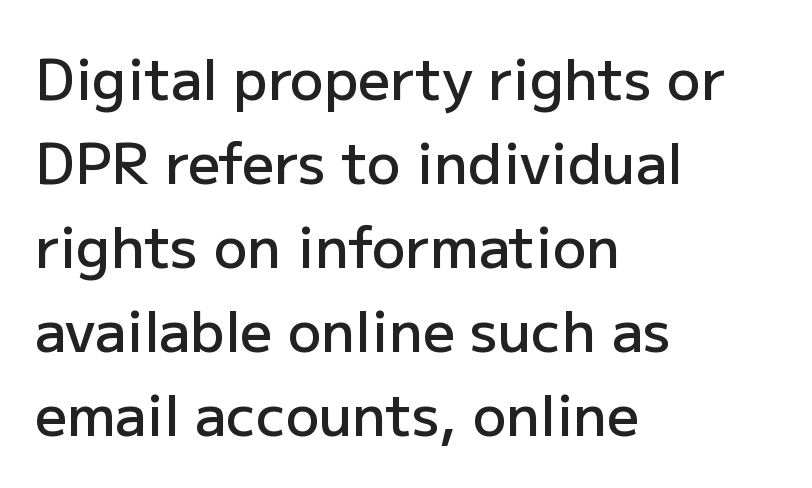
{"serif": "no", "italic": "no", "bold": "semi", "weight": "semibold", "width": "normal", "stroke_contrast": "low", "x_height": "medium", "monospaced": "no", "underline": "no", "align": "left", "line_spacing": "normal", "line_spacing_ratio": 1.5, "letter_spacing": "normal", "letter_spacing_em": 0.0, "glyph_px": 56}
